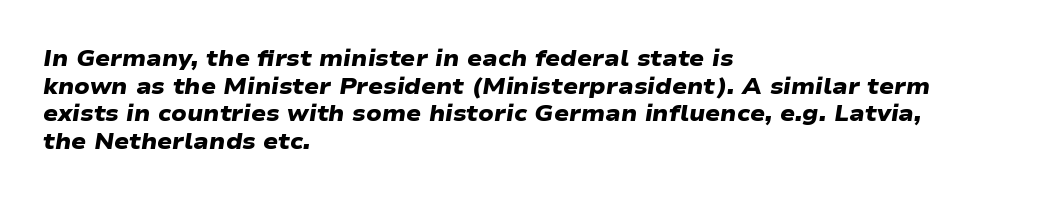
{"bold": "yes", "underline": "no", "align": "left", "line_spacing": "normal", "line_spacing_ratio": 1.26, "letter_spacing": "normal", "letter_spacing_em": 0.0, "glyph_px": 22}
